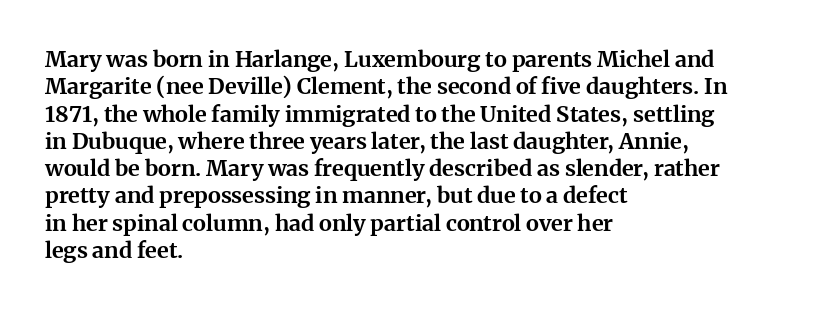
Chunky letters — that's bold for sure. Caption: standard tracking, unaltered. Descenders are the only things crossing below the line. Typeset ragged right — the left edge is the straight one. The letters stand upright; this is a roman face.
